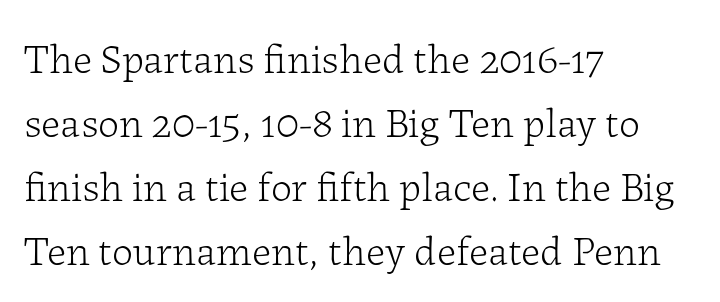
This sample uses an upright cut, with every glyph sitting square on the baseline. Quick note: interline space is typical. Is this a fixed-width face? No — the glyphs have proportional, varying widths. The letterforms sit shoulder to shoulder at normal distance. Alignment: flush left.
